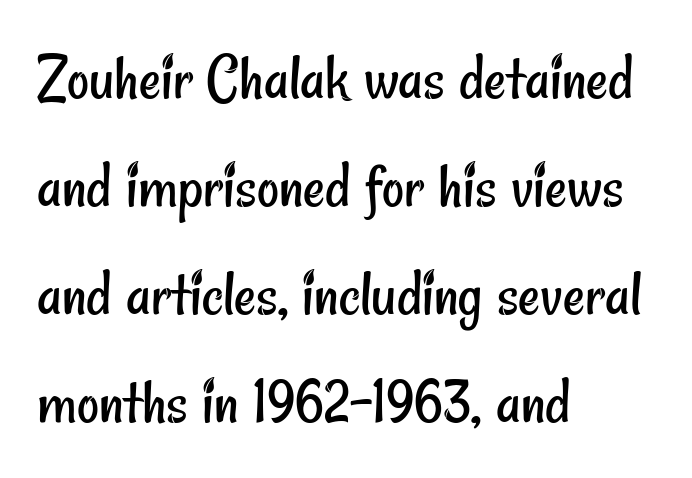
Q: Is the text bold? A: No.
Q: Is the typeface a serif or a sans-serif typeface? A: Sans-serif.
Q: Is the text underlined? A: No.
Q: How is the paragraph aligned? A: Left-aligned.
Q: Is the spacing between letters normal or unusually wide? A: Normal.
Q: Is the spacing between lines tight, normal or loose? A: Normal.
Q: Width (condensed, normal, or wide)? A: Condensed.
Q: Stroke contrast? A: Low.
Q: x-height? A: Small.
Q: Monospaced? A: No.
